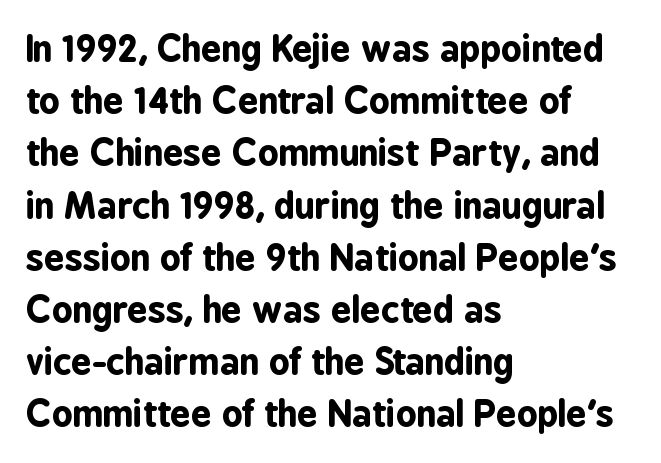
Q: Is the text bold? A: Yes.
Q: Is the text italic (slanted)? A: No, it is upright.
Q: Is the typeface a serif or a sans-serif typeface? A: Sans-serif.
Q: Is the text underlined? A: No.
Q: How is the paragraph aligned? A: Left-aligned.
Q: Is the spacing between letters normal or unusually wide? A: Normal.
Q: Is the spacing between lines tight, normal or loose? A: Normal.
Q: Width (condensed, normal, or wide)? A: Condensed.
Q: Stroke contrast? A: Low.
Q: x-height? A: Medium.
Q: Monospaced? A: No.
